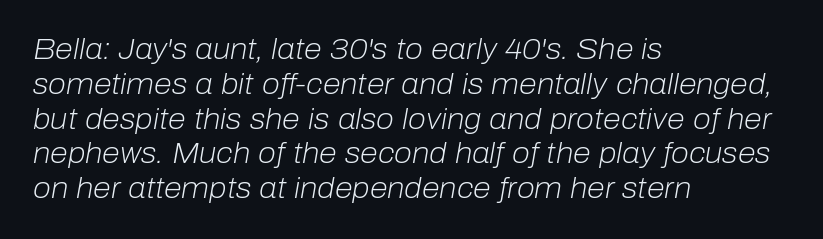
Q: Is the text bold? A: No.
Q: Is the text italic (slanted)? A: Yes, it leans right by about 10 degrees.
Q: Is the text underlined? A: No.
Q: How is the paragraph aligned? A: Left-aligned.
Q: Is the spacing between letters normal or unusually wide? A: Normal.
Q: Width (condensed, normal, or wide)? A: Normal.
Q: Stroke contrast? A: Low.
Q: x-height? A: Medium.
Q: Monospaced? A: No.
